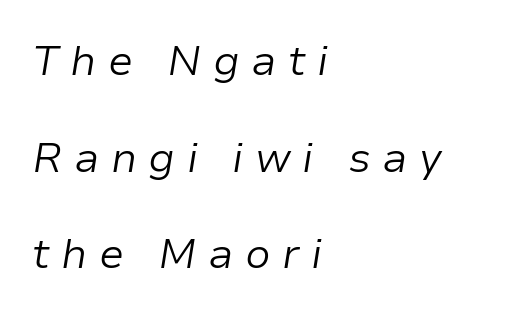
The image shows 42 px light type, italic (leaning right); set left-aligned, loose line spacing (2.3x), unusually wide letter spacing (+0.27 em), not underlined; low stroke contrast and a medium x-height.
